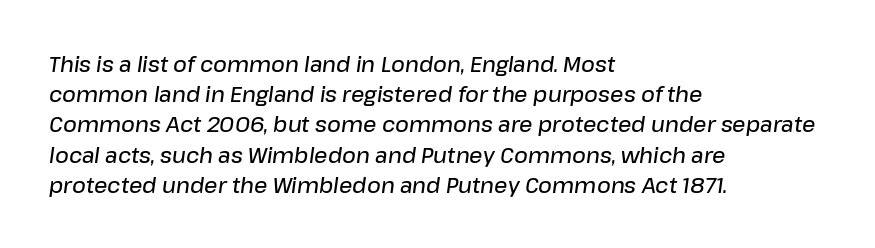
The image shows 21 px text type, italic (leaning right); set left-aligned, normal line spacing (1.44x), normal letter spacing, not underlined.
